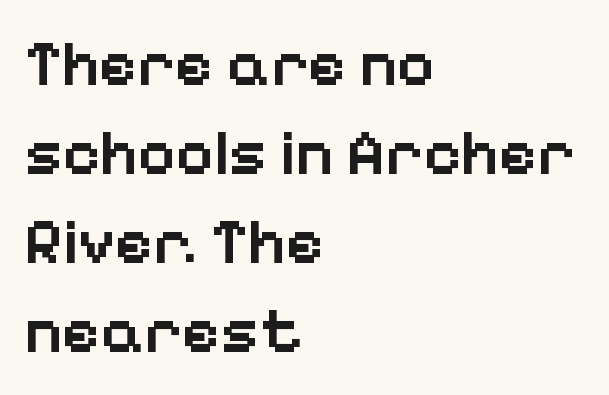
{"serif": "no", "italic": "no", "bold": "semi", "weight": "semibold", "width": "normal", "stroke_contrast": "low", "x_height": "medium", "monospaced": "no", "underline": "no", "align": "left", "line_spacing": "normal", "line_spacing_ratio": 1.37, "letter_spacing": "normal", "letter_spacing_em": 0.0, "glyph_px": 65}
